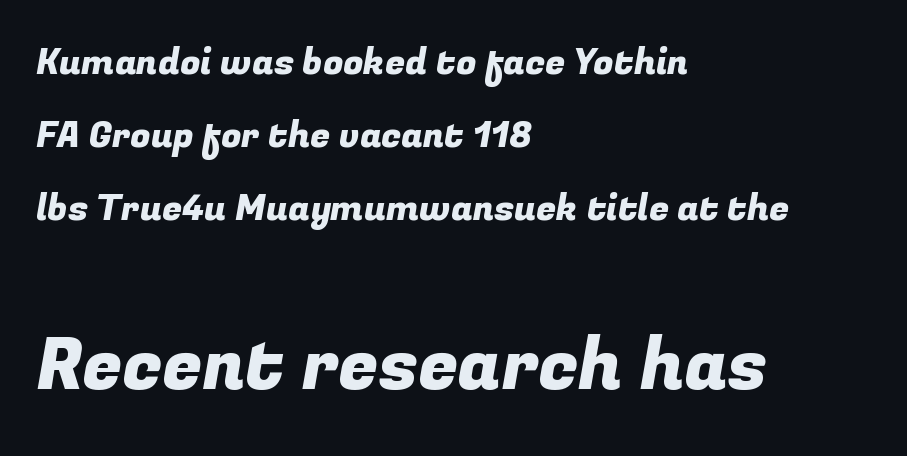
Compare the two chunks: the lower has the greater cap height. Is this a sans? Yes — the strokes have no serifs. Do the characters align in a grid? No, the font is proportional. Casual observation: everything's shoved over to the left.
